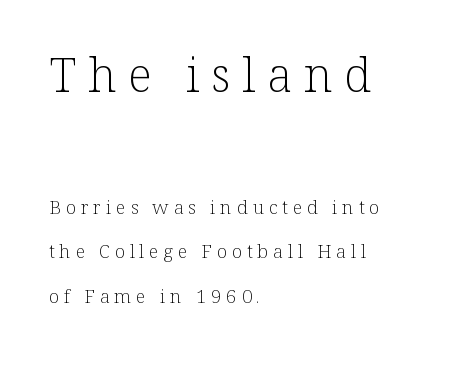
{"serif": "yes", "italic": "no", "bold": "no", "weight": "light", "width": "normal", "stroke_contrast": "low", "x_height": "medium", "monospaced": "no", "underline": "no", "align": "left", "line_spacing": "loose", "line_spacing_ratio": 2.33, "letter_spacing": "wide", "letter_spacing_em": 0.25, "larger_block": "first", "size_ratio": 2.47, "glyph_px": 47}
